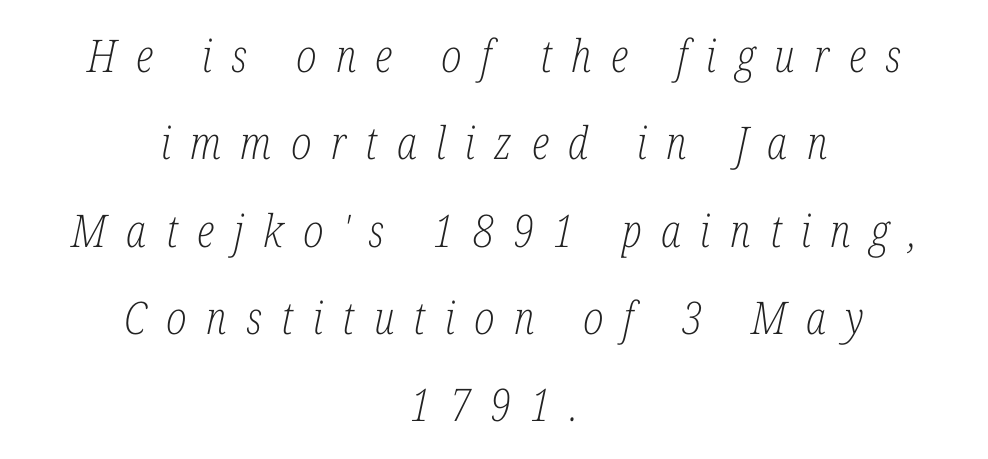
{"serif": "yes", "italic": "yes", "lean": "right", "slant_degrees": 12, "bold": "no", "weight": "light", "width": "condensed", "stroke_contrast": "low", "x_height": "medium", "monospaced": "no", "underline": "no", "align": "center", "line_spacing": "loose", "line_spacing_ratio": 1.94, "letter_spacing": "wide", "letter_spacing_em": 0.43, "glyph_px": 45}
